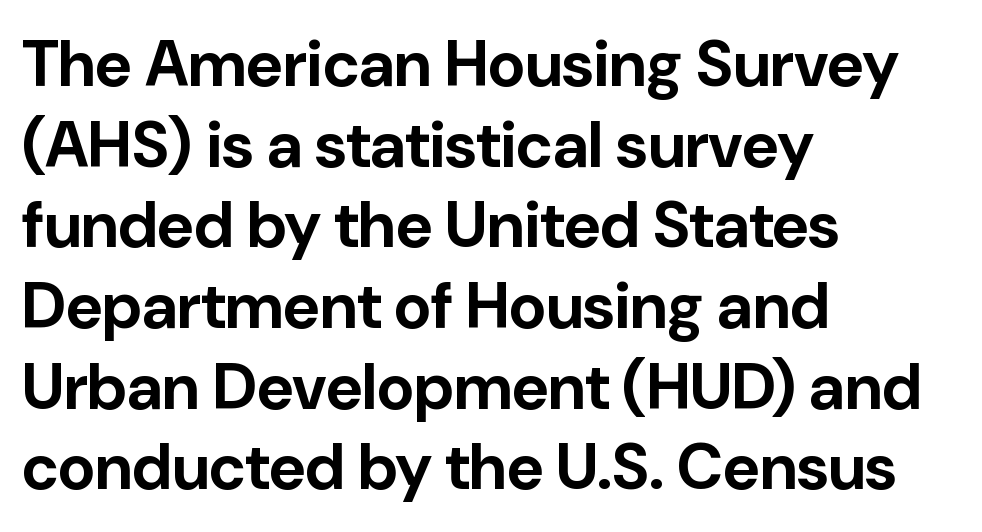
The image shows 64 px bold sans-serif type, upright; set left-aligned, normal line spacing (1.26x), normal letter spacing, not underlined; low stroke contrast and a medium x-height.
